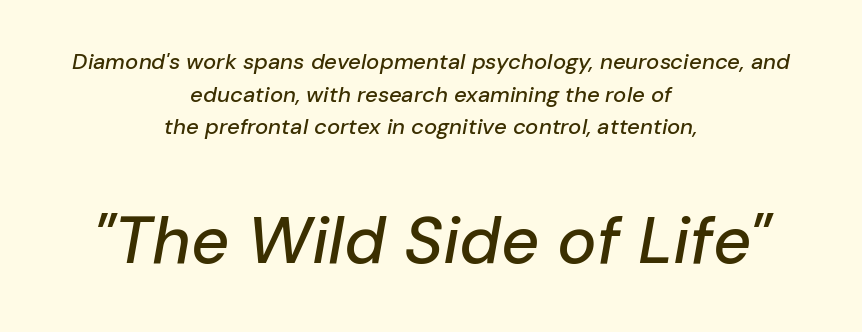
Q: Is the text italic (slanted)? A: Yes, it leans right by about 10 degrees.
Q: Is the text underlined? A: No.
Q: How is the paragraph aligned? A: Centered.
Q: Is the spacing between letters normal or unusually wide? A: Normal.
Q: Is the spacing between lines tight, normal or loose? A: Normal.
Q: Which block of text is set in a larger size, the first (top) or the second (bottom)? A: The second (bottom) one.
Q: Width (condensed, normal, or wide)? A: Normal.
Q: Stroke contrast? A: Low.
Q: x-height? A: Medium.
Q: Monospaced? A: No.
